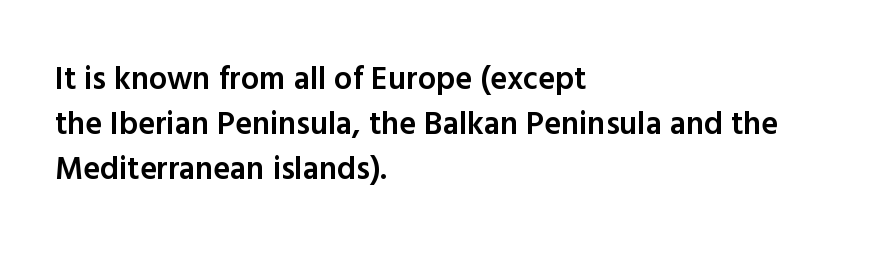
The image shows 32 px semibold sans-serif type, upright; set left-aligned, normal line spacing (1.41x), normal letter spacing, not underlined; a medium x-height.
